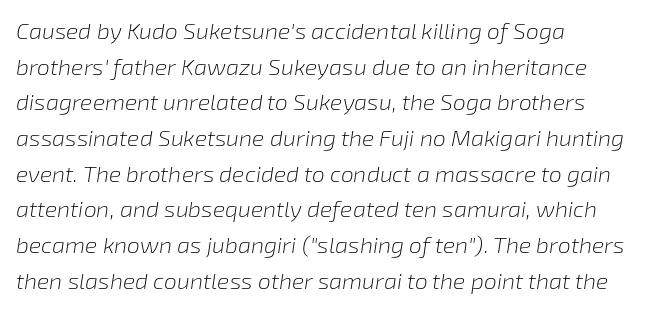
The image shows 23 px text type, italic (leaning right); set left-aligned, normal line spacing (1.55x), normal letter spacing, not underlined.
